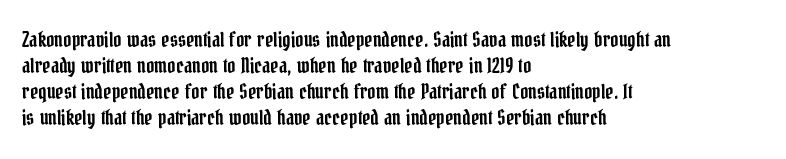
Q: Is the text italic (slanted)? A: No, it is upright.
Q: Is the text underlined? A: No.
Q: How is the paragraph aligned? A: Left-aligned.
Q: Is the spacing between letters normal or unusually wide? A: Normal.
Q: Is the spacing between lines tight, normal or loose? A: Normal.
